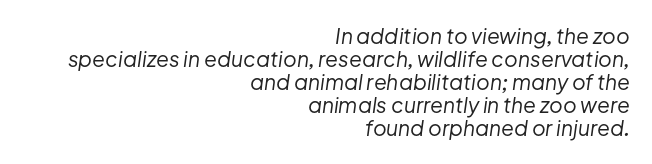
Q: Is the text bold? A: No.
Q: Is the text italic (slanted)? A: Yes, it leans right by about 8 degrees.
Q: Is the text underlined? A: No.
Q: How is the paragraph aligned? A: Right-aligned.
Q: Is the spacing between letters normal or unusually wide? A: Normal.
Q: Is the spacing between lines tight, normal or loose? A: Tight.
